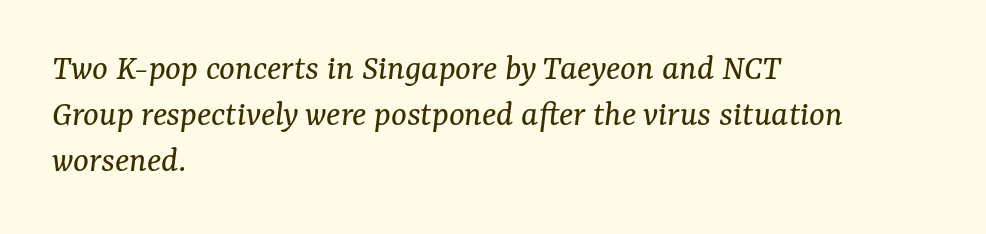
The image shows 37 px regular-weight serif type, italic (leaning right); set left-aligned, line spacing 1.24x, normal letter spacing, not underlined; medium stroke contrast and a medium x-height.
